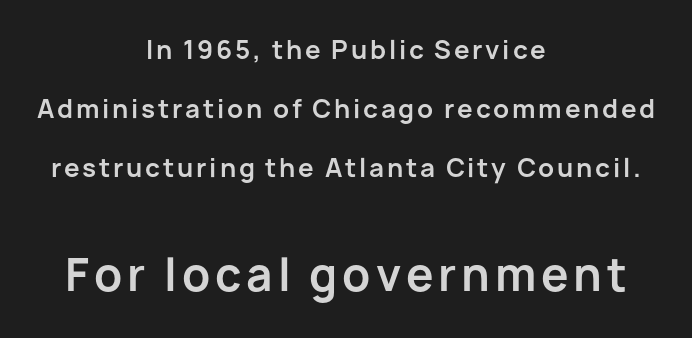
Q: Is the text bold? A: Yes.
Q: Is the text italic (slanted)? A: No, it is upright.
Q: Is the typeface a serif or a sans-serif typeface? A: Sans-serif.
Q: Is the text underlined? A: No.
Q: How is the paragraph aligned? A: Centered.
Q: Is the spacing between lines tight, normal or loose? A: Loose.
Q: Which block of text is set in a larger size, the first (top) or the second (bottom)? A: The second (bottom) one.
Q: Width (condensed, normal, or wide)? A: Normal.
Q: Stroke contrast? A: Low.
Q: x-height? A: Medium.
Q: Monospaced? A: No.
